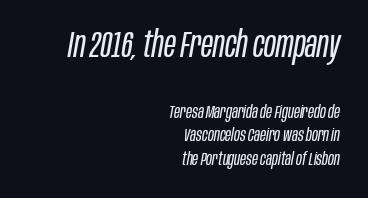
Each line ends at the same right margin while the left side varies. Top chunk: large. Bottom chunk: small. Slant detected: the letters are inclined. Stem width sits at or under what a default text font uses. Beneath every word, the page is bare.
